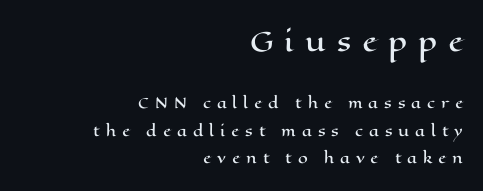
Q: Is the text italic (slanted)? A: No, it is upright.
Q: Is the text underlined? A: No.
Q: How is the paragraph aligned? A: Right-aligned.
Q: Is the spacing between letters normal or unusually wide? A: Unusually wide.
Q: Is the spacing between lines tight, normal or loose? A: Loose.
Q: Which block of text is set in a larger size, the first (top) or the second (bottom)? A: The first (top) one.
